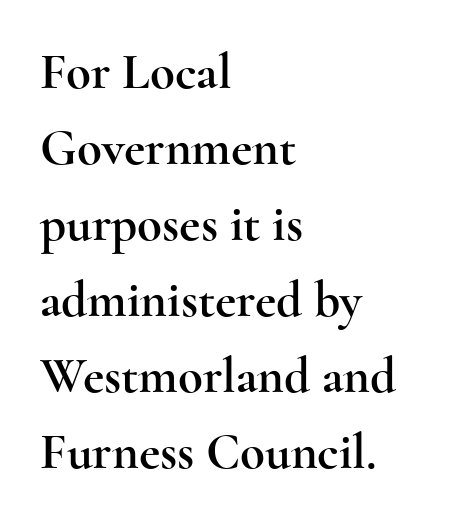
Q: Is the text italic (slanted)? A: No, it is upright.
Q: Is the typeface a serif or a sans-serif typeface? A: Serif.
Q: Is the text underlined? A: No.
Q: How is the paragraph aligned? A: Left-aligned.
Q: Is the spacing between letters normal or unusually wide? A: Normal.
Q: Is the spacing between lines tight, normal or loose? A: Normal.
Q: Width (condensed, normal, or wide)? A: Wide.
Q: x-height? A: Small.
Q: Monospaced? A: No.
